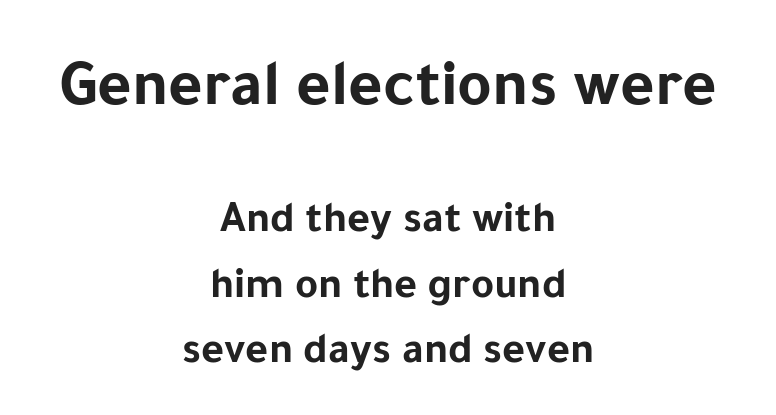
{"serif": "no", "italic": "no", "bold": "yes", "weight": "bold", "width": "normal", "stroke_contrast": "low", "x_height": "medium", "monospaced": "no", "underline": "no", "align": "center", "line_spacing": "normal", "line_spacing_ratio": 1.49, "letter_spacing": "normal", "letter_spacing_em": 0.0, "larger_block": "first", "size_ratio": 1.5, "glyph_px": 66}
